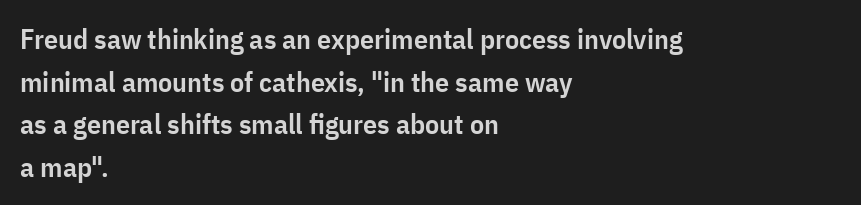
The image shows 28 px semibold, condensed sans-serif type, upright; set left-aligned, normal line spacing (1.52x), normal letter spacing, not underlined; low stroke contrast and a medium x-height.
